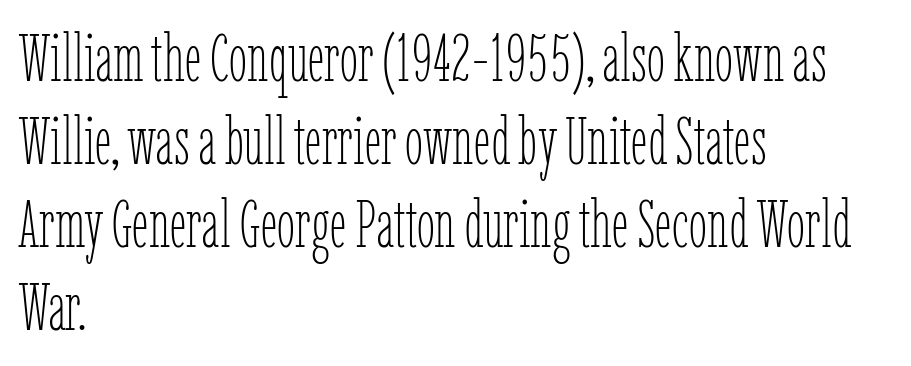
{"italic": "no", "bold": "no", "weight": "thin", "width": "condensed", "stroke_contrast": "low", "x_height": "medium", "monospaced": "no", "underline": "no", "align": "left", "line_spacing": "normal", "line_spacing_ratio": 1.26, "letter_spacing": "normal", "letter_spacing_em": 0.0, "glyph_px": 66}
